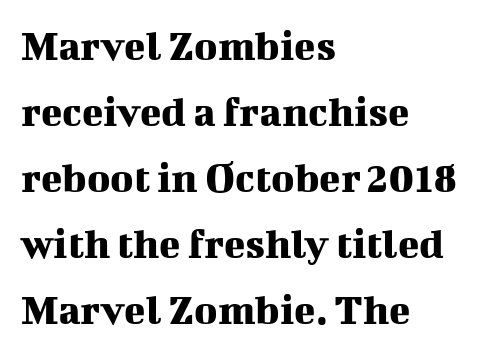
{"serif": "yes", "italic": "no", "width": "normal", "stroke_contrast": "medium", "x_height": "medium", "monospaced": "no", "underline": "no", "align": "left", "line_spacing": "normal", "line_spacing_ratio": 1.5, "letter_spacing": "normal", "letter_spacing_em": 0.0, "glyph_px": 44}
